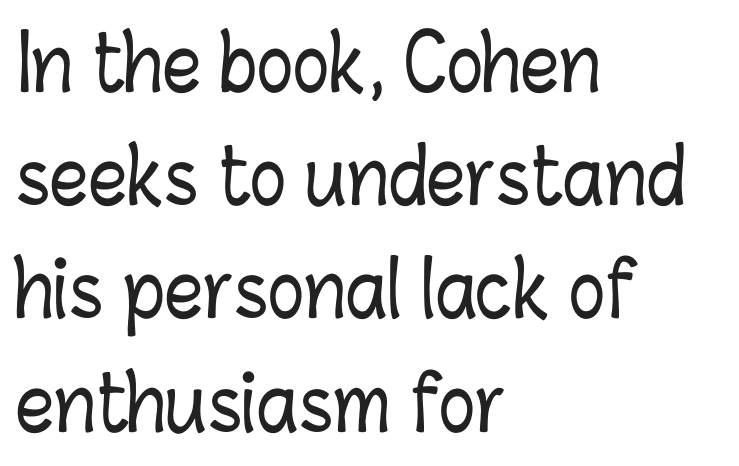
{"italic": "no", "width": "condensed", "stroke_contrast": "low", "x_height": "medium", "monospaced": "no", "underline": "no", "align": "left", "line_spacing": "normal", "line_spacing_ratio": 1.49, "letter_spacing": "normal", "letter_spacing_em": 0.0, "glyph_px": 76}
